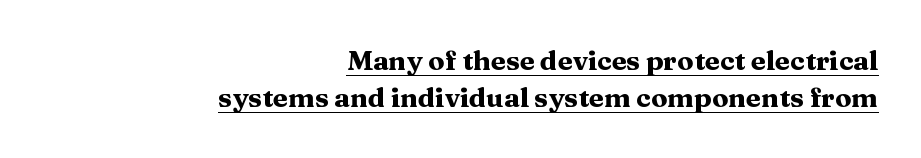
{"italic": "no", "bold": "yes", "underline": "yes", "align": "right", "line_spacing": "normal", "line_spacing_ratio": 1.38, "letter_spacing": "normal", "letter_spacing_em": 0.0, "glyph_px": 27}
